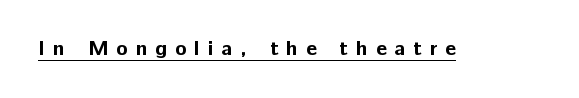
The image shows 21 px bold type, upright; set unusually wide letter spacing (+0.38 em), underlined.
